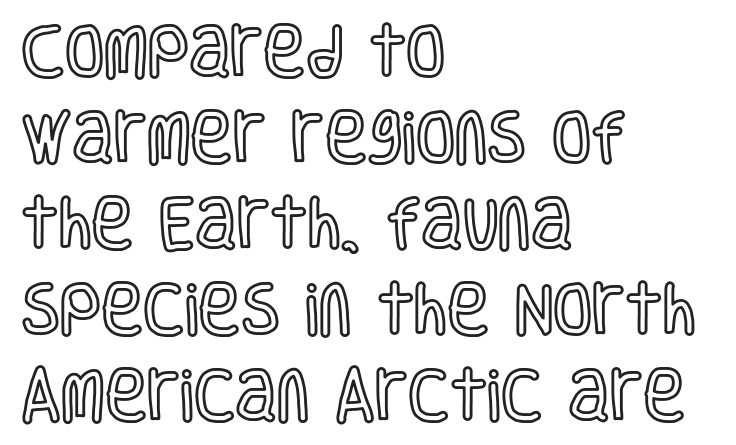
{"italic": "no", "width": "condensed", "x_height": "large", "monospaced": "no", "underline": "no", "align": "left", "line_spacing": "normal", "line_spacing_ratio": 1.51, "letter_spacing": "normal", "letter_spacing_em": 0.0, "glyph_px": 57}
